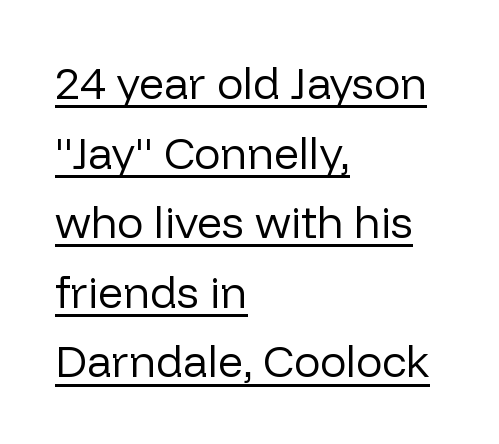
The image shows 44 px regular-weight sans-serif type, upright; set left-aligned, normal line spacing (1.58x), normal letter spacing, underlined; low stroke contrast and a medium x-height.
